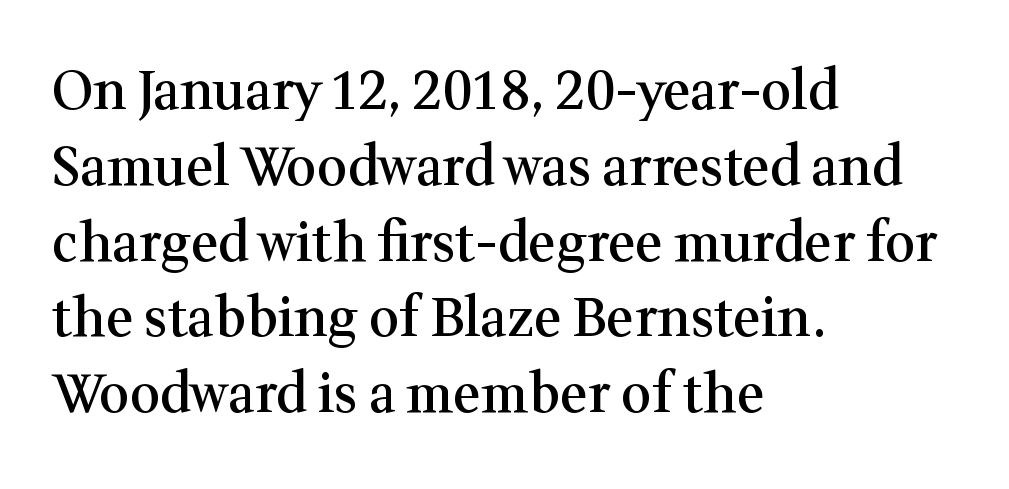
{"serif": "yes", "italic": "no", "bold": "semi", "weight": "semibold", "width": "normal", "stroke_contrast": "medium", "x_height": "medium", "monospaced": "no", "underline": "no", "align": "left", "line_spacing": "normal", "line_spacing_ratio": 1.43, "letter_spacing": "normal", "letter_spacing_em": 0.0, "glyph_px": 53}
